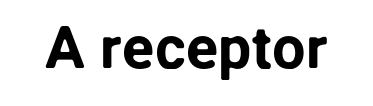
{"serif": "no", "italic": "no", "width": "normal", "stroke_contrast": "low", "x_height": "medium", "monospaced": "no", "underline": "no", "letter_spacing": "normal", "letter_spacing_em": 0.0, "glyph_px": 60}
